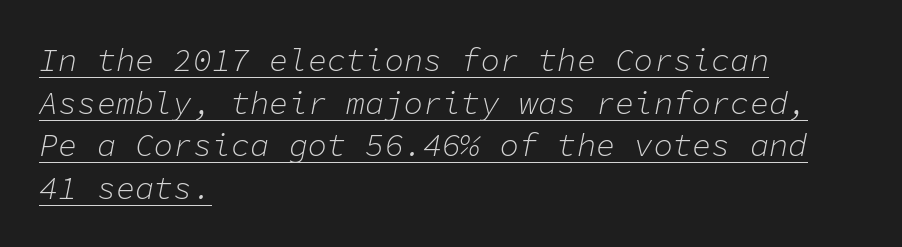
The image shows 32 px light type, italic (leaning right), monospaced; set left-aligned, normal line spacing (1.33x), normal letter spacing, underlined; low stroke contrast and a medium x-height.
